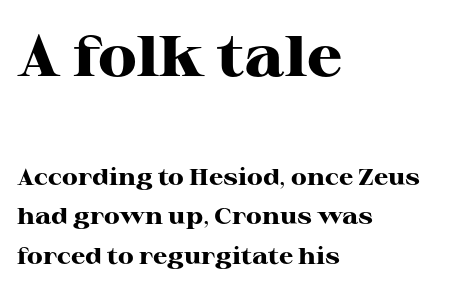
Only glyphs here, with clear space below each row. Inter-character spacing is left at the font's built-in metrics. Does the copy run flush right? No — it runs flush left. Stroke thickness is high; the sample reads as a true bold. The rendering shrinks the type as you move from the upper chunk to the lower.
